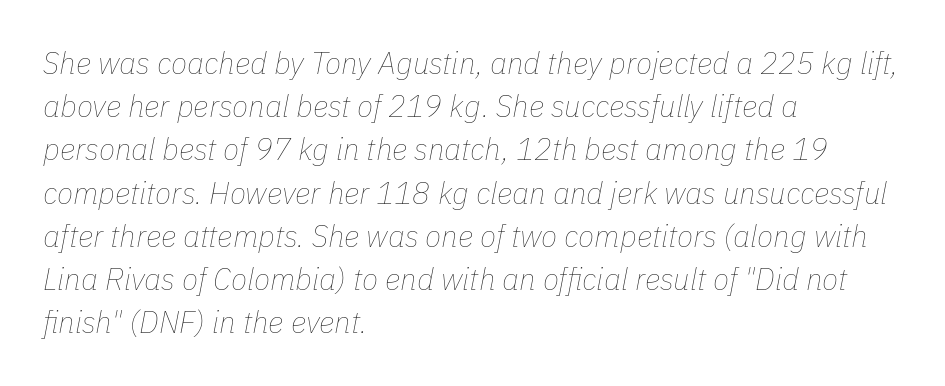
The image shows 30 px thin type, italic (leaning right); set left-aligned, normal line spacing (1.44x), normal letter spacing, not underlined; low stroke contrast and a medium x-height.
